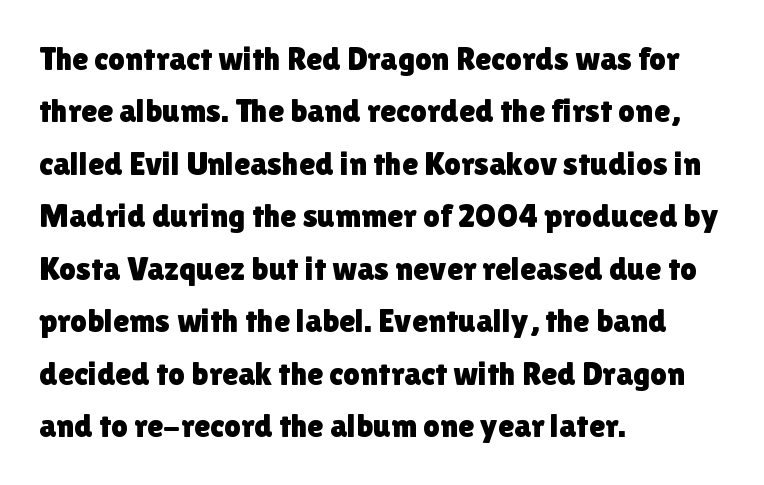
Q: Is the text italic (slanted)? A: No, it is upright.
Q: Is the typeface a serif or a sans-serif typeface? A: Sans-serif.
Q: Is the text underlined? A: No.
Q: How is the paragraph aligned? A: Left-aligned.
Q: Is the spacing between letters normal or unusually wide? A: Normal.
Q: Is the spacing between lines tight, normal or loose? A: Normal.
Q: Width (condensed, normal, or wide)? A: Normal.
Q: x-height? A: Medium.
Q: Monospaced? A: No.
